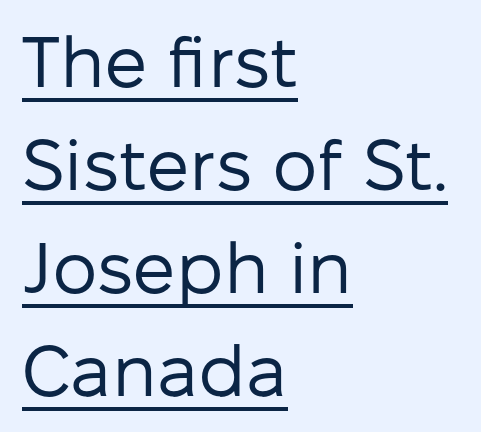
Notice how the stems are strictly vertical — no italics here. Varying glyph widths throughout — classic text-font behaviour. Quick note: underline on. Observe the ordinary spacing: letters are neighbours, not strangers.
